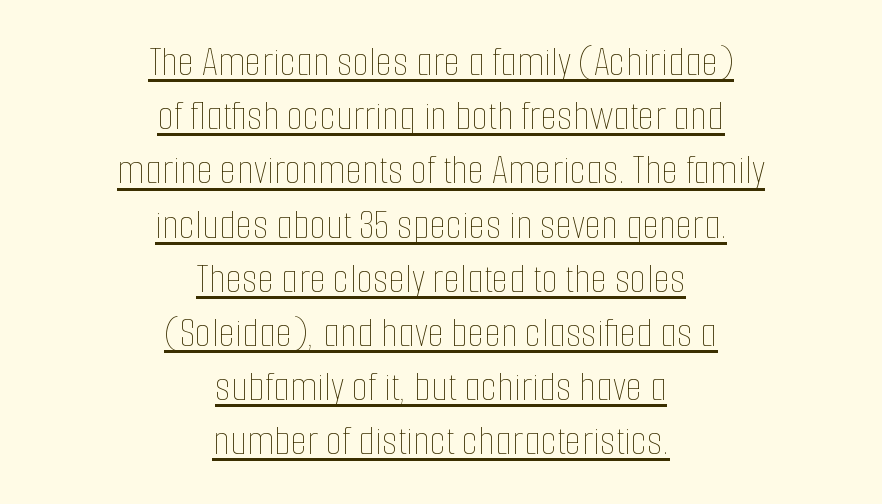
The face used here is proportionally spaced, like ordinary book or web type. If you folded the block vertically in half, each line would mirror itself in length. The leading is moderate, giving the passage an even texture. A typographer would call this underscored text.
